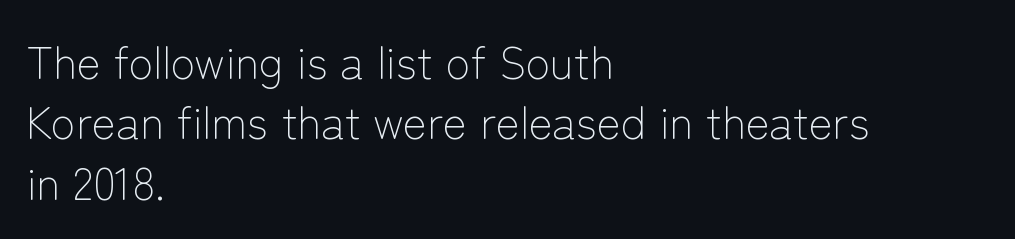
{"serif": "no", "italic": "no", "bold": "no", "weight": "light", "width": "normal", "stroke_contrast": "low", "x_height": "medium", "monospaced": "no", "underline": "no", "align": "left", "line_spacing": "normal", "line_spacing_ratio": 1.34, "letter_spacing": "normal", "letter_spacing_em": 0.0, "glyph_px": 45}
